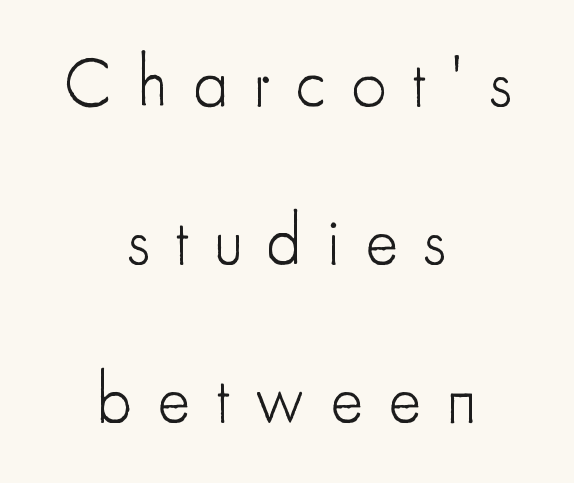
Q: Is the text bold? A: No.
Q: Is the text italic (slanted)? A: No, it is upright.
Q: Is the typeface a serif or a sans-serif typeface? A: Sans-serif.
Q: Is the text underlined? A: No.
Q: How is the paragraph aligned? A: Centered.
Q: Is the spacing between letters normal or unusually wide? A: Unusually wide.
Q: Is the spacing between lines tight, normal or loose? A: Loose.
Q: Width (condensed, normal, or wide)? A: Condensed.
Q: Stroke contrast? A: Low.
Q: x-height? A: Small.
Q: Monospaced? A: No.
